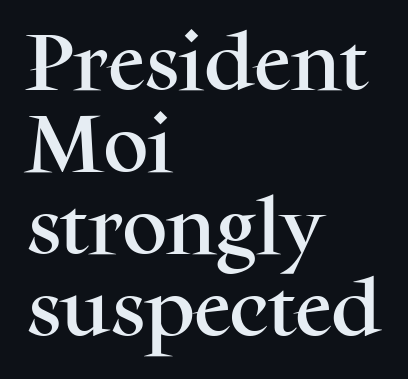
Q: Is the text italic (slanted)? A: No, it is upright.
Q: Is the typeface a serif or a sans-serif typeface? A: Serif.
Q: Is the text underlined? A: No.
Q: How is the paragraph aligned? A: Left-aligned.
Q: Is the spacing between letters normal or unusually wide? A: Normal.
Q: Is the spacing between lines tight, normal or loose? A: Normal.
Q: Width (condensed, normal, or wide)? A: Normal.
Q: Stroke contrast? A: Medium.
Q: x-height? A: Medium.
Q: Monospaced? A: No.
